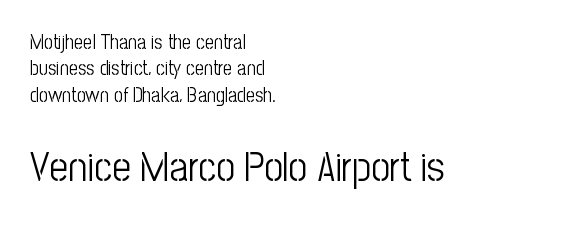
The typesetter chose a ragged-right arrangement here. Any mark beneath the type? The region is blank. These lines are composed in type without serifs. Is the stroke heavy? The answer is a plain regular-or-lighter.
